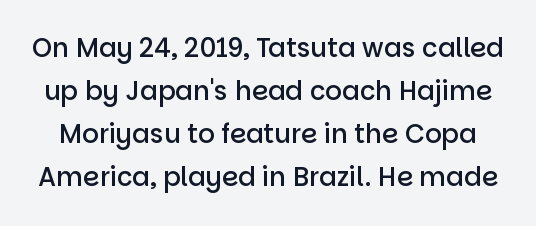
{"italic": "no", "bold": "semi", "underline": "no", "line_spacing": "normal", "line_spacing_ratio": 1.66, "letter_spacing": "normal", "letter_spacing_em": 0.0, "glyph_px": 26}
